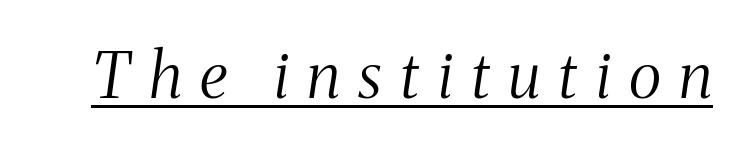
The type family on display is of the serif kind. What decoration does the sample have? An underline. Spacing verdict: proportional, widths tailored to each character. The letters look calm and open, with moderate or lighter stems. The glyphs look as if they've been sheared to an angle.
